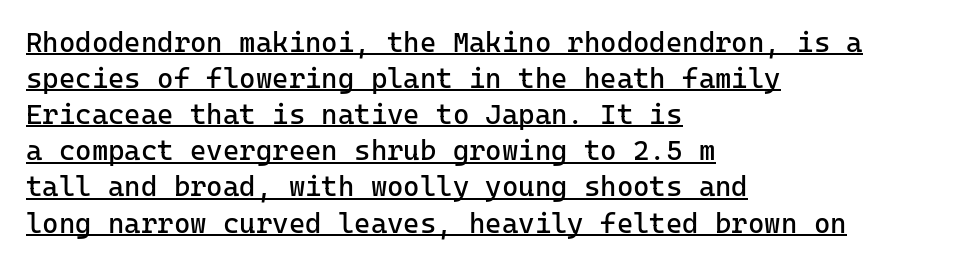
Q: Is the text bold? A: No.
Q: Is the text italic (slanted)? A: No, it is upright.
Q: Is the typeface a serif or a sans-serif typeface? A: Sans-serif.
Q: Is the text underlined? A: Yes.
Q: How is the paragraph aligned? A: Left-aligned.
Q: Is the spacing between letters normal or unusually wide? A: Normal.
Q: Is the spacing between lines tight, normal or loose? A: Normal.
Q: Width (condensed, normal, or wide)? A: Normal.
Q: Stroke contrast? A: Low.
Q: x-height? A: Medium.
Q: Monospaced? A: Yes.
